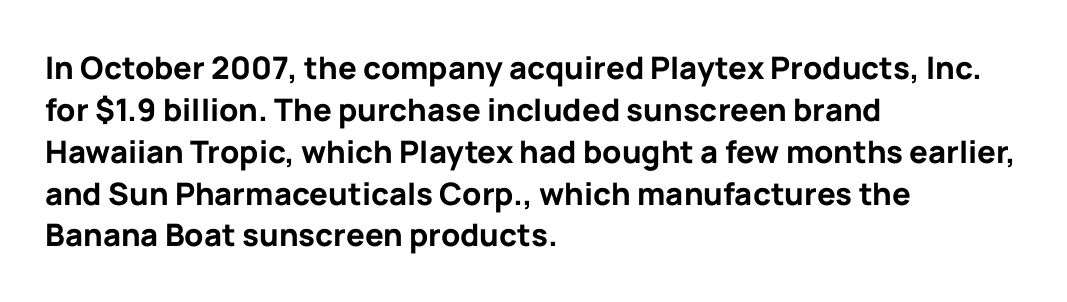
Q: Is the text bold? A: Yes.
Q: Is the text italic (slanted)? A: No, it is upright.
Q: Is the typeface a serif or a sans-serif typeface? A: Sans-serif.
Q: Is the text underlined? A: No.
Q: How is the paragraph aligned? A: Left-aligned.
Q: Is the spacing between letters normal or unusually wide? A: Normal.
Q: Is the spacing between lines tight, normal or loose? A: Normal.
Q: Width (condensed, normal, or wide)? A: Normal.
Q: Stroke contrast? A: Low.
Q: x-height? A: Medium.
Q: Monospaced? A: No.
